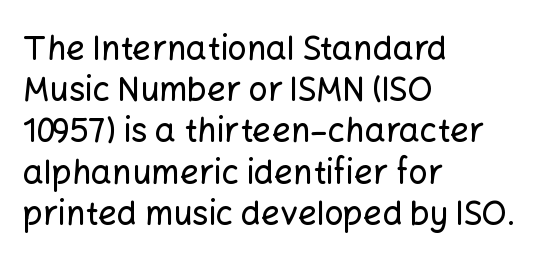
The type is set solid horizontally, with unmodified tracking. Looks like regular typesetting: each glyph gets only the width it needs. One-word summary of the alignment: left. The leading is moderate, giving the passage an even texture. Every character sits straight up, as roman type does.
